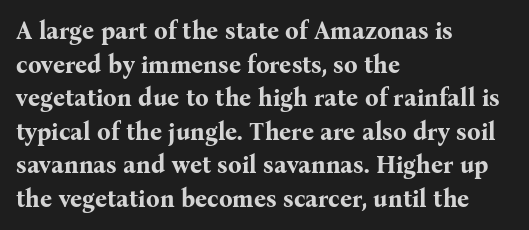
Q: Is the text bold? A: Yes.
Q: Is the text italic (slanted)? A: No, it is upright.
Q: Is the text underlined? A: No.
Q: How is the paragraph aligned? A: Left-aligned.
Q: Is the spacing between letters normal or unusually wide? A: Normal.
Q: Is the spacing between lines tight, normal or loose? A: Normal.
